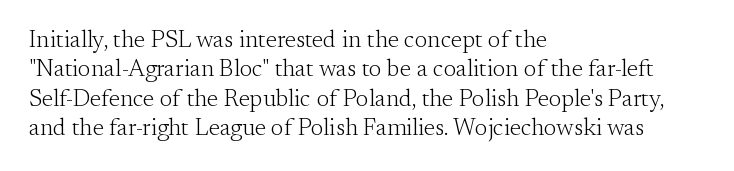
Notice how the stems are strictly vertical — no italics here. Standard letterfit; no display-style spreading of the glyphs. The space beneath each line is pristine and unruled. Counters stay open thanks to moderate or lighter strokes. A classic flush-left, rag-right setting is used for this passage.
